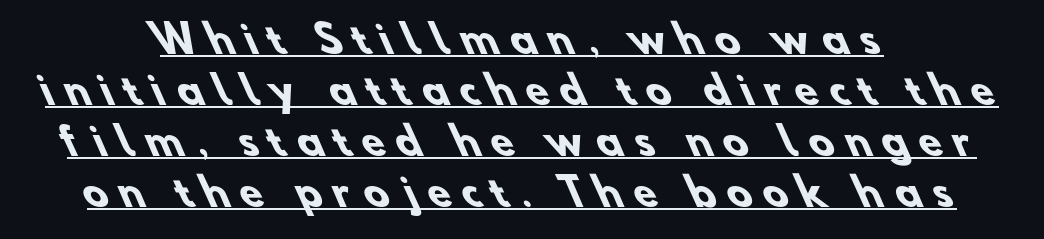
These lines are rendered in a variable-pitch font. This block has exactly the height ordinary leading produces. Beneath each row of characters lies a ruled line. Every letter is thick-stroked: bold, no question. The gaps between neighbouring characters are conspicuously large.
